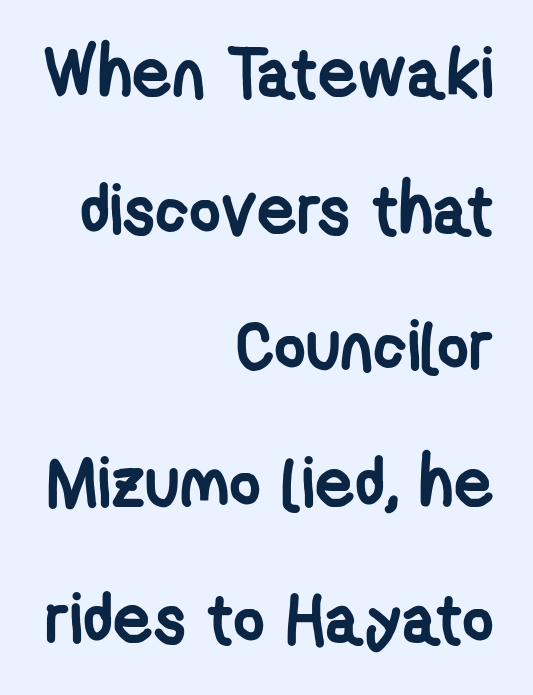
The image shows 69 px semibold, condensed sans-serif type; set right-aligned, loose line spacing (1.98x), normal letter spacing, not underlined; low stroke contrast and a medium x-height.
